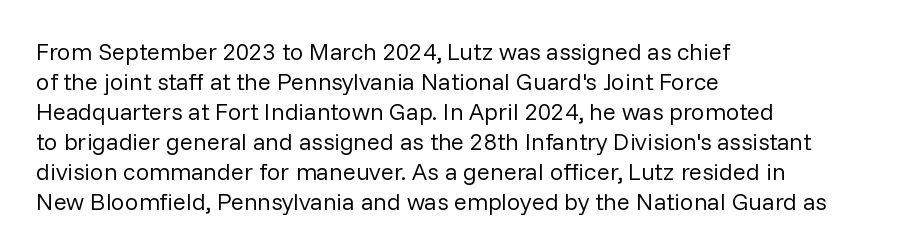
{"italic": "no", "bold": "no", "underline": "no", "align": "left", "line_spacing": "normal", "line_spacing_ratio": 1.25, "letter_spacing": "normal", "letter_spacing_em": 0.0, "glyph_px": 24}
